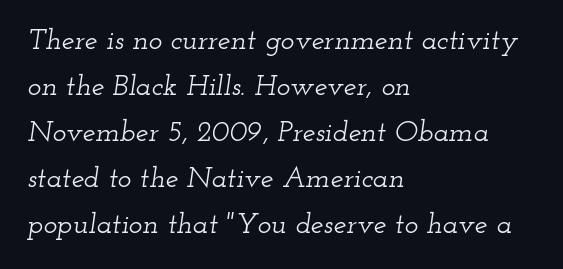
Q: Is the text italic (slanted)? A: Yes, it leans right by about 12 degrees.
Q: Is the typeface a serif or a sans-serif typeface? A: Serif.
Q: Is the text underlined? A: No.
Q: How is the paragraph aligned? A: Left-aligned.
Q: Is the spacing between letters normal or unusually wide? A: Normal.
Q: Is the spacing between lines tight, normal or loose? A: Normal.
Q: Width (condensed, normal, or wide)? A: Wide.
Q: Stroke contrast? A: Low.
Q: x-height? A: Small.
Q: Monospaced? A: No.
